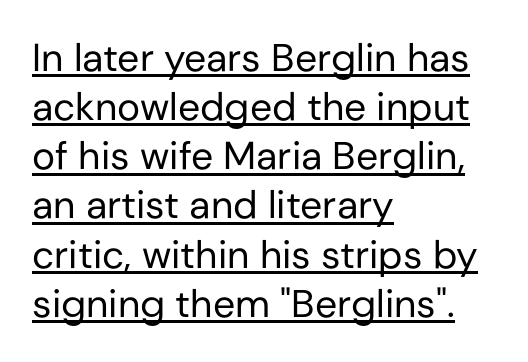
{"serif": "no", "italic": "no", "bold": "no", "weight": "regular", "width": "normal", "stroke_contrast": "low", "x_height": "medium", "monospaced": "no", "underline": "yes", "align": "left", "line_spacing": "normal", "line_spacing_ratio": 1.26, "letter_spacing": "normal", "letter_spacing_em": 0.0, "glyph_px": 39}
